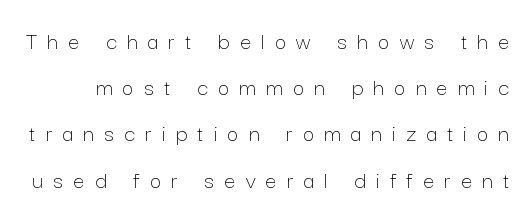
Designer's note — italics off, roman on. Clear beneath every line of the passage. Is the stroke heavy? The answer is a plain regular-or-lighter. The passage shown has open, widely tracked lettering throughout.
